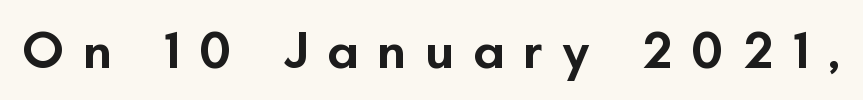
{"serif": "no", "italic": "no", "bold": "semi", "weight": "semibold", "width": "normal", "stroke_contrast": "low", "x_height": "small", "monospaced": "no", "underline": "no", "letter_spacing": "wide", "letter_spacing_em": 0.34, "glyph_px": 54}
